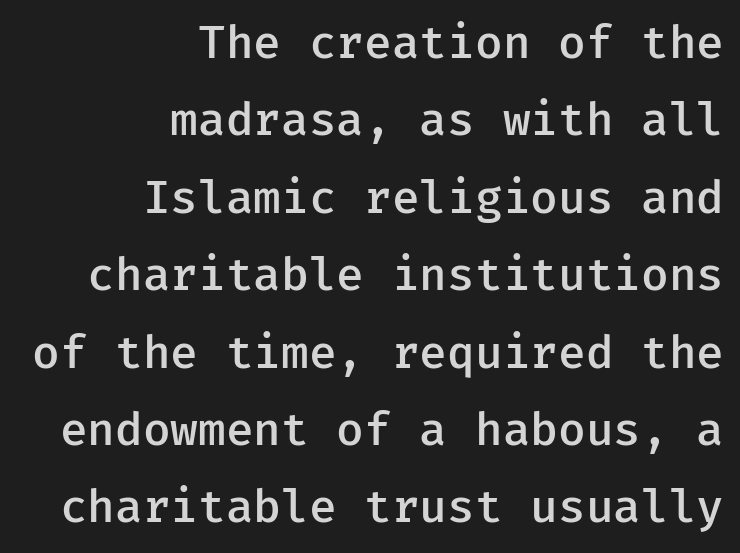
{"serif": "no", "italic": "no", "bold": "semi", "weight": "semibold", "width": "normal", "stroke_contrast": "low", "x_height": "medium", "underline": "no", "align": "right", "line_spacing_ratio": 1.72, "letter_spacing": "normal", "letter_spacing_em": 0.0, "glyph_px": 45}
